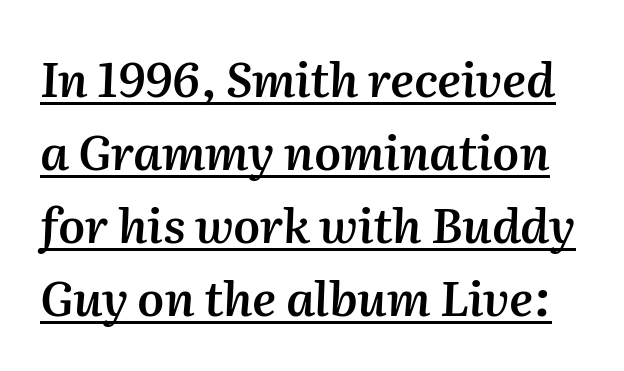
Q: Is the text bold? A: Semi-bold.
Q: Is the text italic (slanted)? A: Yes, it leans right by about 2 degrees.
Q: Is the text underlined? A: Yes.
Q: Is the spacing between letters normal or unusually wide? A: Normal.
Q: Is the spacing between lines tight, normal or loose? A: Normal.
Q: Width (condensed, normal, or wide)? A: Normal.
Q: Stroke contrast? A: Medium.
Q: x-height? A: Medium.
Q: Monospaced? A: No.
